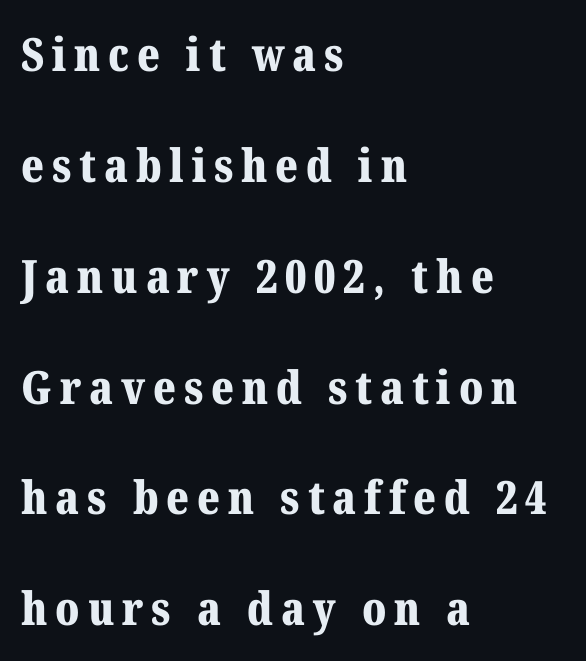
The image shows 46 px bold serif type, upright; set left-aligned, loose line spacing (2.41x), not underlined; medium stroke contrast and a medium x-height.
